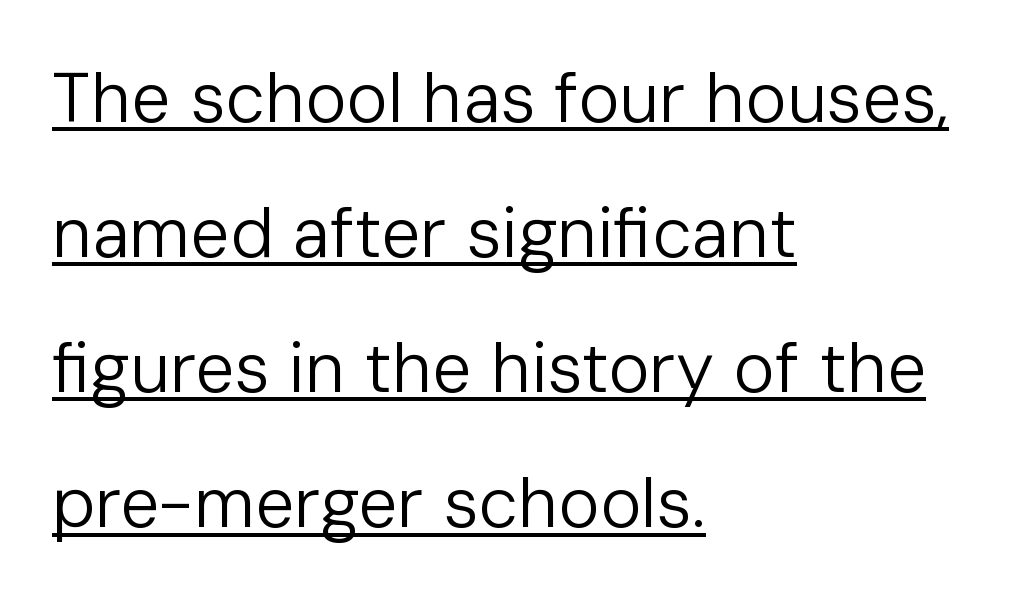
{"serif": "no", "italic": "no", "bold": "no", "weight": "regular", "width": "normal", "stroke_contrast": "low", "x_height": "medium", "monospaced": "no", "underline": "yes", "align": "left", "line_spacing": "loose", "line_spacing_ratio": 1.93, "letter_spacing": "normal", "letter_spacing_em": 0.0, "glyph_px": 70}
